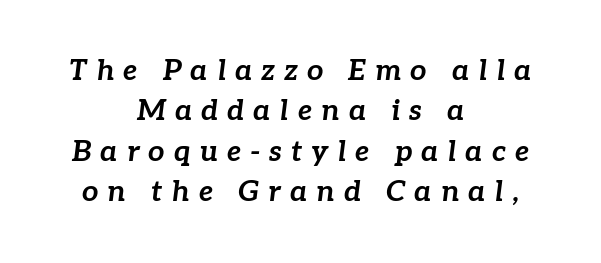
{"italic": "yes", "lean": "right", "slant_degrees": 7, "bold": "yes", "weight": "bold", "width": "normal", "stroke_contrast": "low", "x_height": "medium", "monospaced": "no", "underline": "no", "align": "center", "line_spacing": "normal", "line_spacing_ratio": 1.39, "letter_spacing": "wide", "letter_spacing_em": 0.31, "glyph_px": 29}
